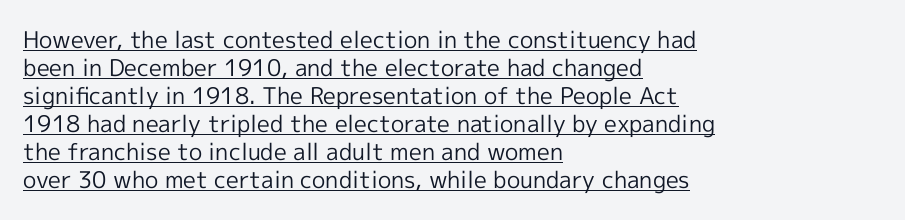
Q: Is the text bold? A: No.
Q: Is the text italic (slanted)? A: No, it is upright.
Q: Is the text underlined? A: Yes.
Q: How is the paragraph aligned? A: Left-aligned.
Q: Is the spacing between letters normal or unusually wide? A: Normal.
